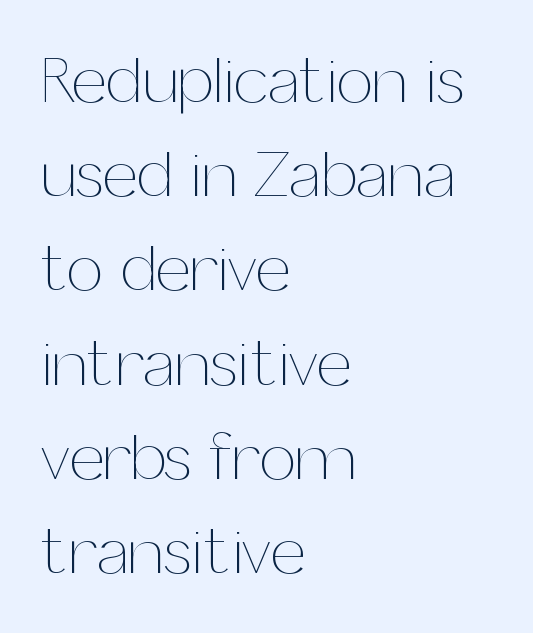
{"italic": "no", "bold": "no", "weight": "thin", "width": "normal", "stroke_contrast": "medium", "x_height": "medium", "monospaced": "no", "underline": "no", "align": "left", "line_spacing": "normal", "line_spacing_ratio": 1.45, "letter_spacing": "normal", "letter_spacing_em": 0.0, "glyph_px": 65}
